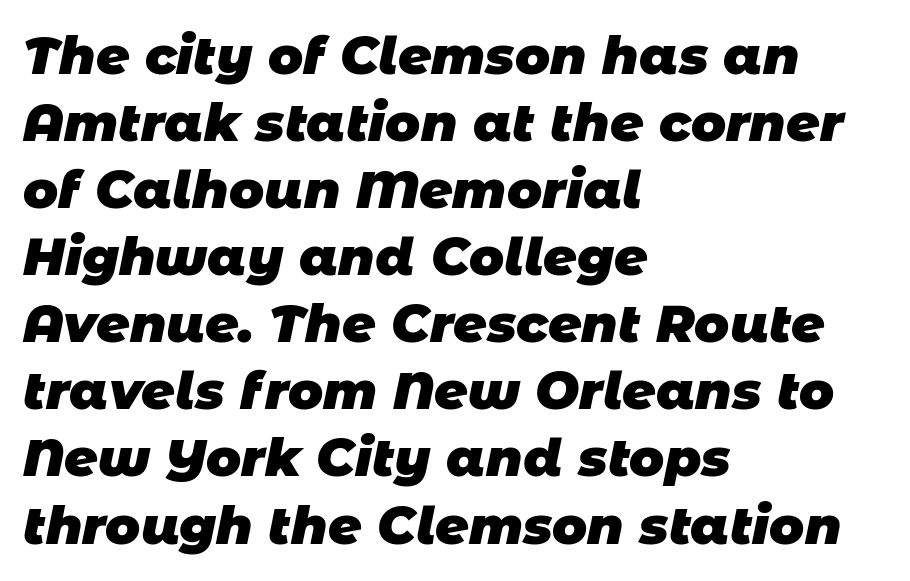
Glance below the letters and you will spot only blank space. A dark, heavy texture on the line: the type is bold. Every row of glyphs begins at an identical x-position on the left. Here the designer chose a conventional face with non-uniform glyph widths. Vertically, the passage feels balanced, rows spaced as you'd expect.
